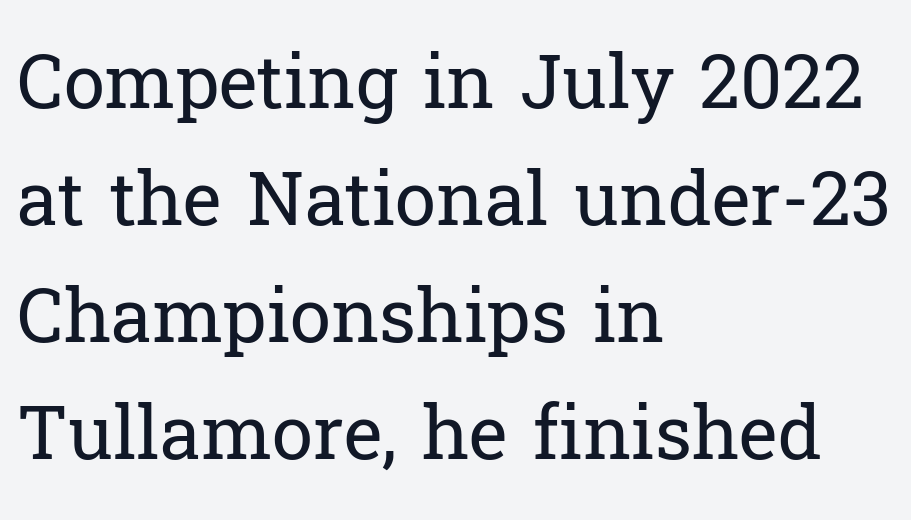
The image shows 74 px regular-weight serif type, upright; set left-aligned, normal line spacing (1.58x), normal letter spacing, not underlined; low stroke contrast and a medium x-height.
